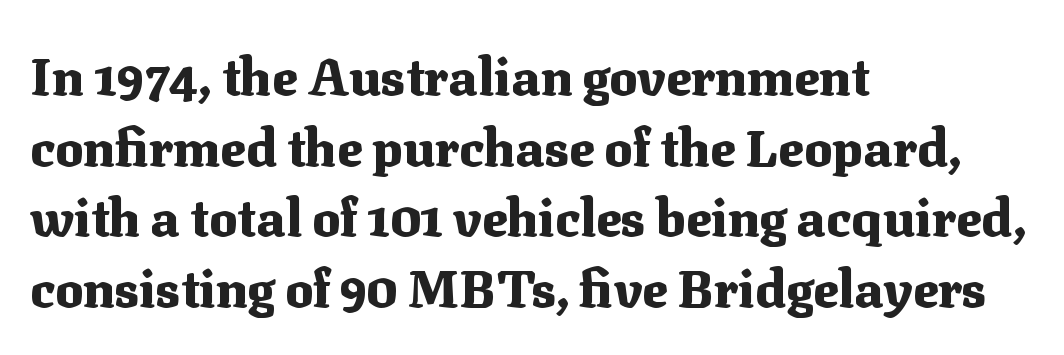
{"serif": "yes", "italic": "no", "bold": "yes", "weight": "heavy", "width": "normal", "stroke_contrast": "medium", "x_height": "medium", "monospaced": "no", "underline": "no", "align": "left", "line_spacing": "normal", "line_spacing_ratio": 1.36, "letter_spacing": "normal", "letter_spacing_em": 0.0, "glyph_px": 52}
